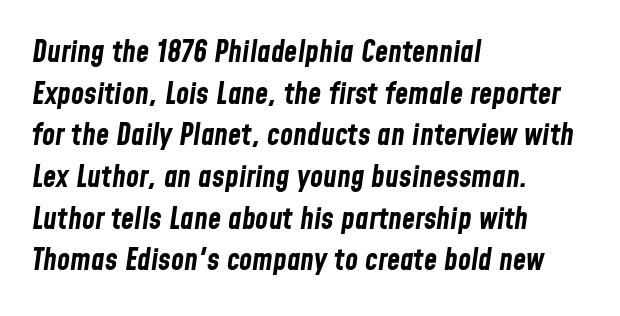
Q: Is the text bold? A: Yes.
Q: Is the text italic (slanted)? A: Yes, it leans right by about 8 degrees.
Q: Is the text underlined? A: No.
Q: How is the paragraph aligned? A: Left-aligned.
Q: Is the spacing between letters normal or unusually wide? A: Normal.
Q: Is the spacing between lines tight, normal or loose? A: Normal.
Q: Width (condensed, normal, or wide)? A: Condensed.
Q: Stroke contrast? A: Low.
Q: x-height? A: Medium.
Q: Monospaced? A: No.
